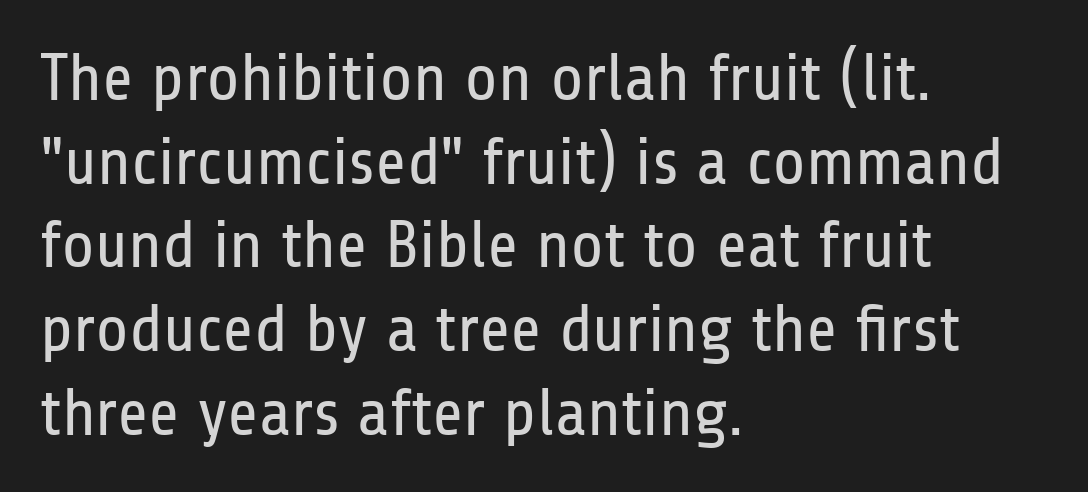
{"serif": "no", "italic": "no", "bold": "no", "weight": "regular", "width": "condensed", "stroke_contrast": "low", "x_height": "medium", "monospaced": "no", "underline": "no", "align": "left", "line_spacing": "normal", "line_spacing_ratio": 1.25, "letter_spacing": "normal", "letter_spacing_em": 0.0, "glyph_px": 67}
